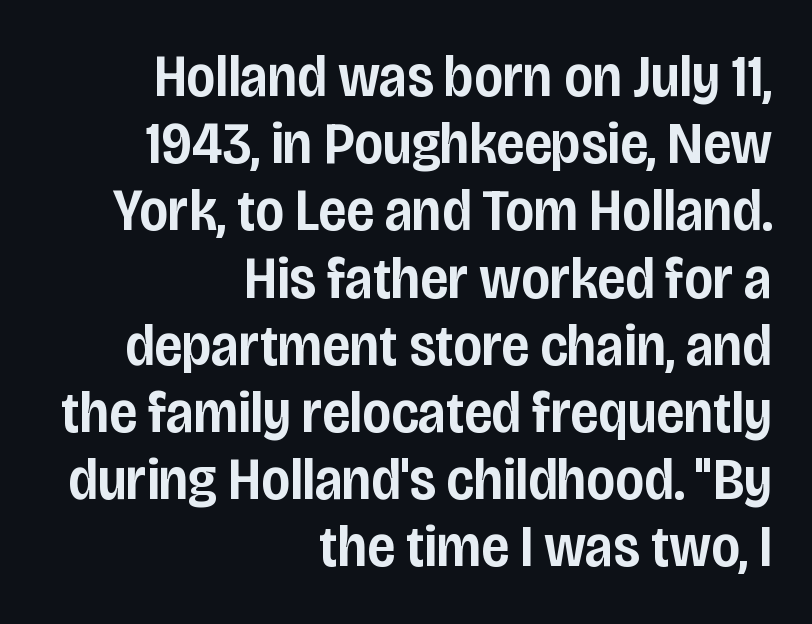
Q: Is the text bold? A: Semi-bold.
Q: Is the text italic (slanted)? A: No, it is upright.
Q: Is the typeface a serif or a sans-serif typeface? A: Sans-serif.
Q: Is the text underlined? A: No.
Q: How is the paragraph aligned? A: Right-aligned.
Q: Is the spacing between letters normal or unusually wide? A: Normal.
Q: Is the spacing between lines tight, normal or loose? A: Tight.
Q: Width (condensed, normal, or wide)? A: Condensed.
Q: Stroke contrast? A: Low.
Q: x-height? A: Large.
Q: Monospaced? A: No.
